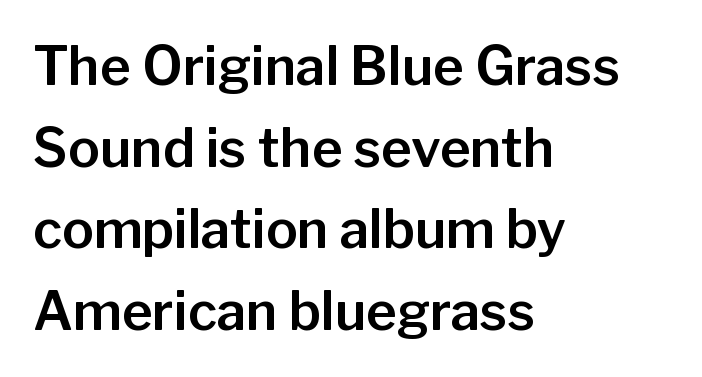
{"serif": "no", "italic": "no", "width": "normal", "stroke_contrast": "low", "x_height": "medium", "monospaced": "no", "underline": "no", "align": "left", "line_spacing": "normal", "line_spacing_ratio": 1.54, "letter_spacing": "normal", "letter_spacing_em": 0.0, "glyph_px": 53}
